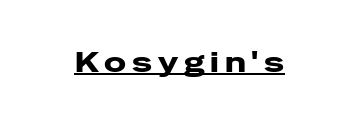
{"serif": "no", "italic": "no", "width": "wide", "stroke_contrast": "low", "x_height": "medium", "monospaced": "no", "underline": "yes", "letter_spacing": "wide", "letter_spacing_em": 0.2, "glyph_px": 29}
